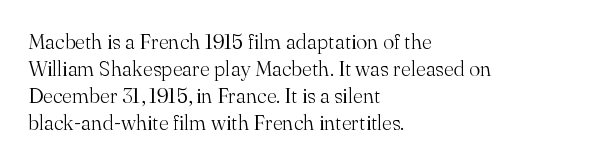
The passage shown is not underscored anywhere. Summary of vertical rhythm: regular, with standard interline spacing. The rag falls on the right side of this text block. Notice how the stems are strictly vertical — no italics here. Vertical stems look standard width or narrower in stroke.
